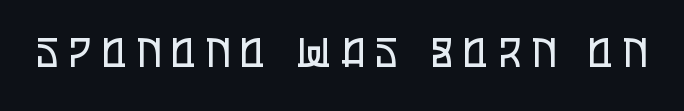
A typesetter would call this proportional, since set widths differ per character. The string is rendered with underlining switched off. Each letter's strokes conclude bluntly, with no projecting serifs. The font is comparable to plain body text, perhaps lighter. These lines were composed using upright roman letters.
